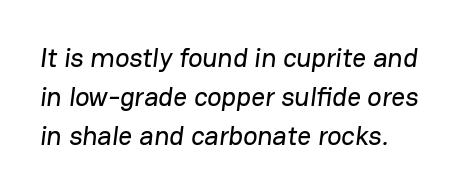
Q: Is the text underlined? A: No.
Q: How is the paragraph aligned? A: Left-aligned.
Q: Is the spacing between letters normal or unusually wide? A: Normal.
Q: Is the spacing between lines tight, normal or loose? A: Normal.
